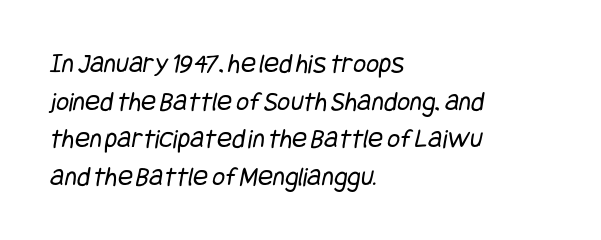
{"serif": "no", "bold": "no", "weight": "regular", "width": "condensed", "stroke_contrast": "low", "x_height": "large", "underline": "no", "align": "left", "line_spacing": "normal", "line_spacing_ratio": 1.34, "letter_spacing": "normal", "letter_spacing_em": 0.0, "glyph_px": 28}
